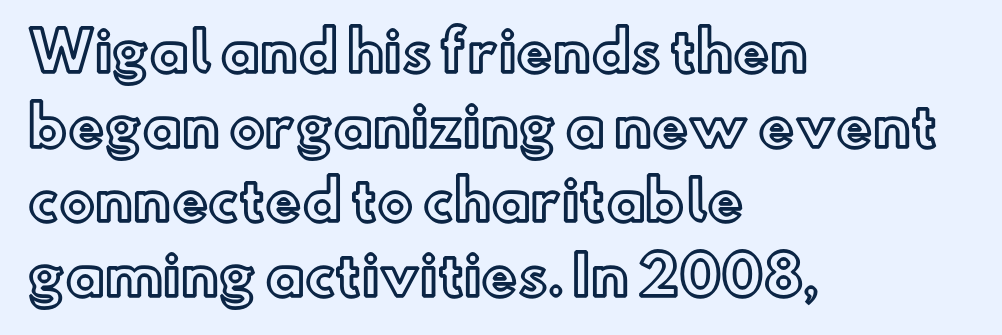
Q: Is the text italic (slanted)? A: No, it is upright.
Q: Is the text underlined? A: No.
Q: How is the paragraph aligned? A: Left-aligned.
Q: Is the spacing between letters normal or unusually wide? A: Normal.
Q: Is the spacing between lines tight, normal or loose? A: Normal.
Q: Width (condensed, normal, or wide)? A: Normal.
Q: x-height? A: Small.
Q: Monospaced? A: No.
